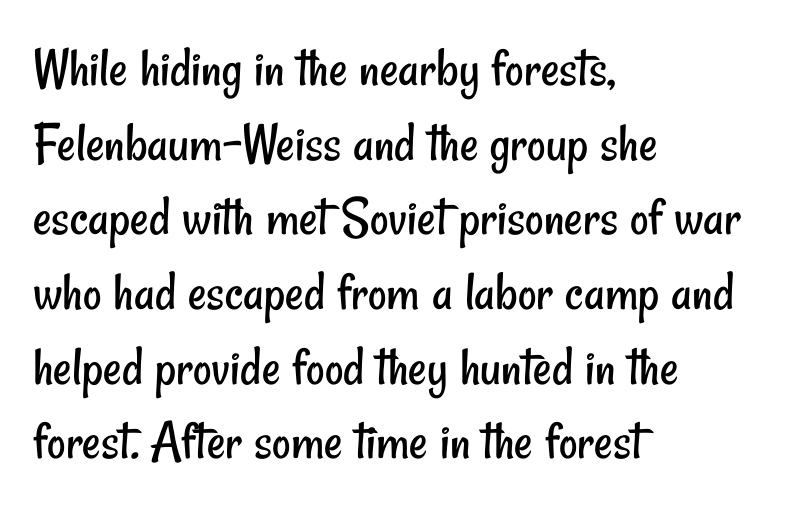
{"serif": "no", "bold": "no", "weight": "regular", "width": "condensed", "stroke_contrast": "low", "x_height": "small", "monospaced": "no", "underline": "no", "align": "left", "line_spacing": "normal", "line_spacing_ratio": 1.31, "letter_spacing": "normal", "letter_spacing_em": 0.0, "glyph_px": 57}
